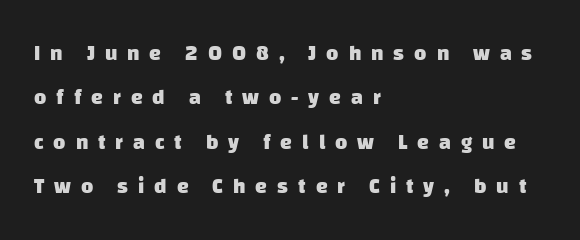
Q: Is the text bold? A: Yes.
Q: Is the text underlined? A: No.
Q: How is the paragraph aligned? A: Left-aligned.
Q: Is the spacing between letters normal or unusually wide? A: Unusually wide.
Q: Is the spacing between lines tight, normal or loose? A: Loose.
